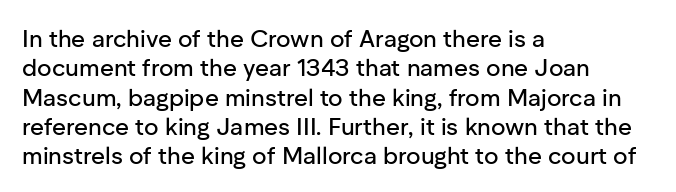
The lettering stays uniformly vertical, giving the passage a roman look. The letterforms sit shoulder to shoulder at normal distance. The setting favours the left margin, as ordinary paragraphs usually do. Decoration check: the copy has no underline.
